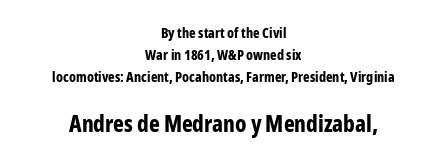
Q: Is the text bold? A: Yes.
Q: Is the text italic (slanted)? A: No, it is upright.
Q: Is the text underlined? A: No.
Q: How is the paragraph aligned? A: Centered.
Q: Is the spacing between letters normal or unusually wide? A: Normal.
Q: Is the spacing between lines tight, normal or loose? A: Normal.
Q: Which block of text is set in a larger size, the first (top) or the second (bottom)? A: The second (bottom) one.
